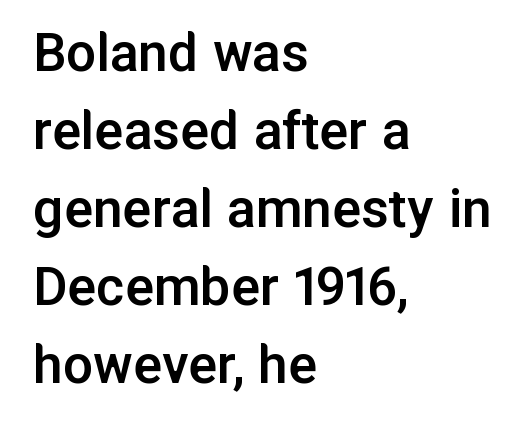
The image shows 60 px semibold sans-serif type, upright; set left-aligned, normal line spacing (1.3x), normal letter spacing, not underlined; low stroke contrast and a medium x-height.
